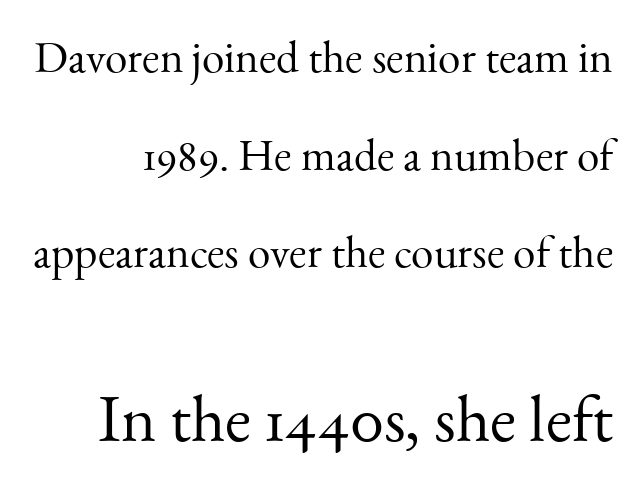
Q: Is the text bold? A: No.
Q: Is the text italic (slanted)? A: No, it is upright.
Q: Is the typeface a serif or a sans-serif typeface? A: Serif.
Q: Is the text underlined? A: No.
Q: Is the spacing between letters normal or unusually wide? A: Normal.
Q: Is the spacing between lines tight, normal or loose? A: Loose.
Q: Which block of text is set in a larger size, the first (top) or the second (bottom)? A: The second (bottom) one.
Q: Width (condensed, normal, or wide)? A: Normal.
Q: Stroke contrast? A: Medium.
Q: x-height? A: Small.
Q: Monospaced? A: No.
